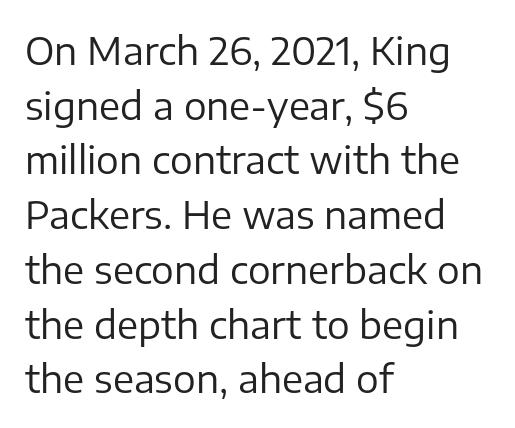
Do the letters lean? They stand straight. The rows are spaced the way most documents space them. Summary of weight: not heavy and not bold. Is this a fixed-width face? No — the glyphs have proportional, varying widths.
